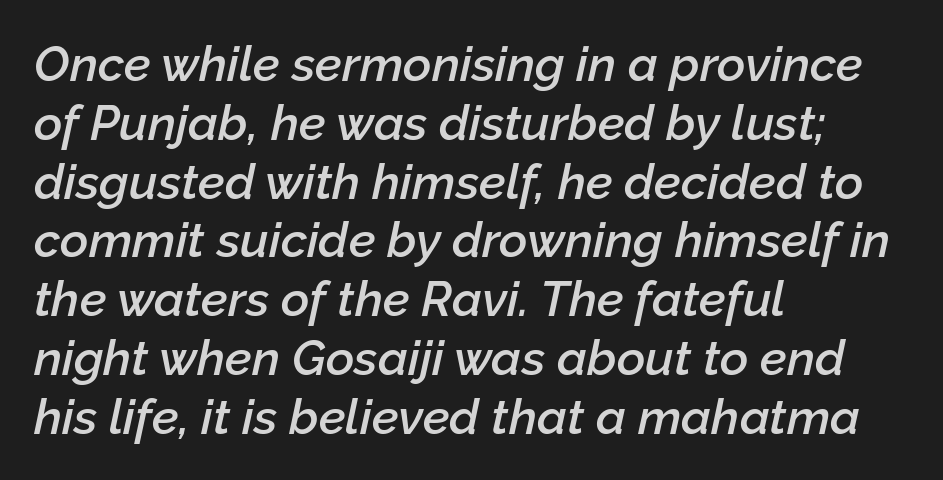
The image shows 49 px semibold type, italic (leaning right); set left-aligned, line spacing 1.2x, normal letter spacing, not underlined; low stroke contrast and a medium x-height.
